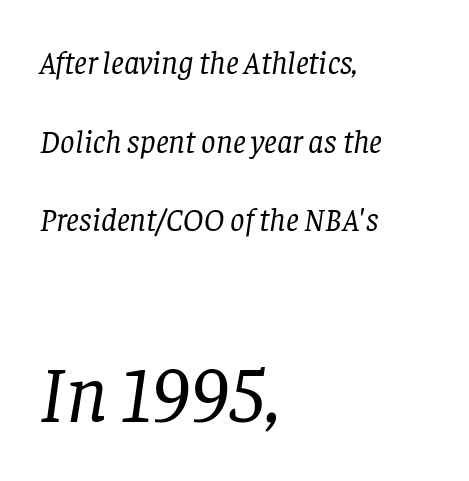
{"serif": "yes", "italic": "yes", "lean": "right", "slant_degrees": 8, "bold": "no", "weight": "regular", "width": "normal", "stroke_contrast": "low", "x_height": "large", "monospaced": "no", "underline": "no", "align": "left", "line_spacing": "loose", "line_spacing_ratio": 2.46, "letter_spacing": "normal", "letter_spacing_em": 0.0, "larger_block": "second", "size_ratio": 2.47, "glyph_px": 79}
